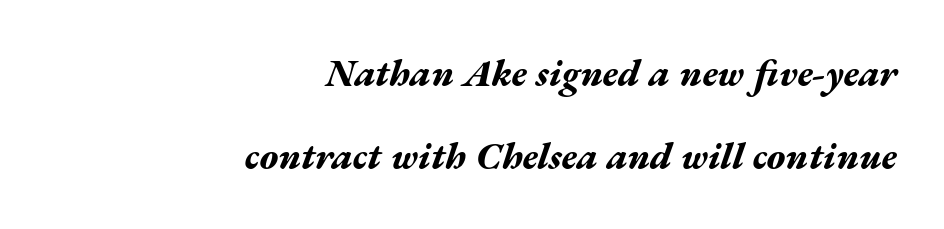
The image shows 38 px bold, wide type, italic (leaning right); set right-aligned, loose line spacing (2.19x), normal letter spacing, not underlined; medium stroke contrast and a medium x-height.
